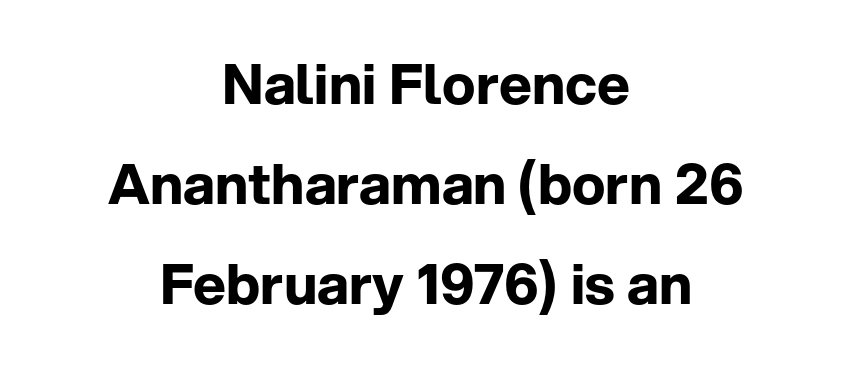
{"serif": "no", "italic": "no", "bold": "yes", "weight": "bold", "width": "normal", "stroke_contrast": "low", "x_height": "medium", "monospaced": "no", "underline": "no", "align": "center", "line_spacing_ratio": 1.79, "letter_spacing": "normal", "letter_spacing_em": 0.0, "glyph_px": 56}
